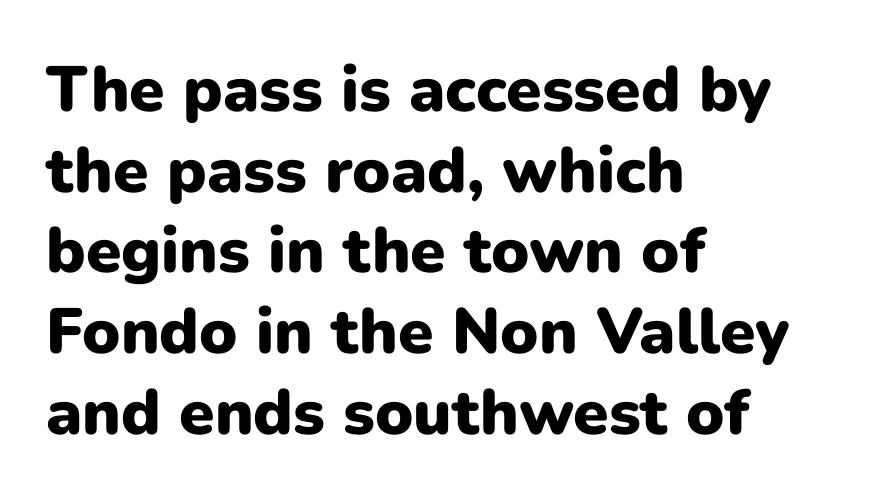
The image shows 64 px heavy sans-serif type, upright; set left-aligned, normal line spacing (1.26x), normal letter spacing, not underlined; low stroke contrast and a medium x-height.
